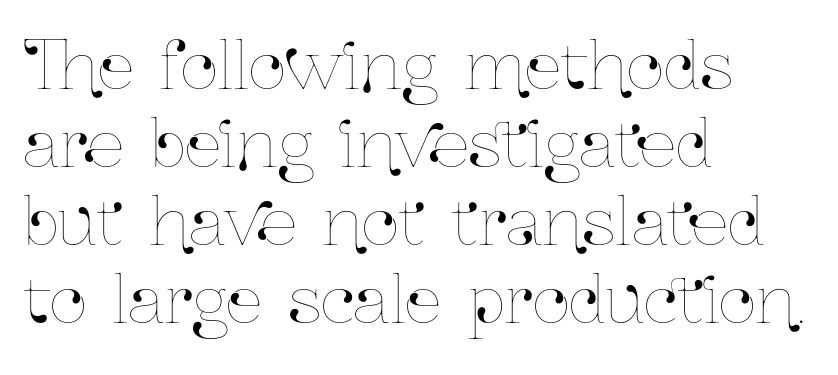
Q: Is the text italic (slanted)? A: No, it is upright.
Q: Is the text underlined? A: No.
Q: How is the paragraph aligned? A: Left-aligned.
Q: Is the spacing between letters normal or unusually wide? A: Normal.
Q: Width (condensed, normal, or wide)? A: Condensed.
Q: Stroke contrast? A: Low.
Q: x-height? A: Medium.
Q: Monospaced? A: No.
